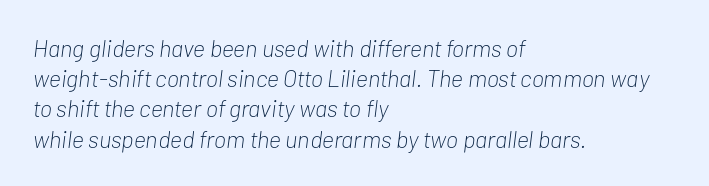
The rows are spaced the way most documents space them. Inter-character spacing is left at the font's built-in metrics. Letters have the restrained weight of plain body copy at most. Check under the words: just untouched page.
